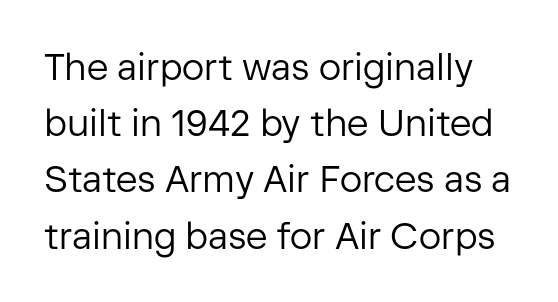
{"serif": "no", "italic": "no", "bold": "no", "weight": "regular", "width": "normal", "stroke_contrast": "low", "x_height": "medium", "monospaced": "no", "underline": "no", "line_spacing": "normal", "line_spacing_ratio": 1.52, "letter_spacing": "normal", "letter_spacing_em": 0.0, "glyph_px": 37}
